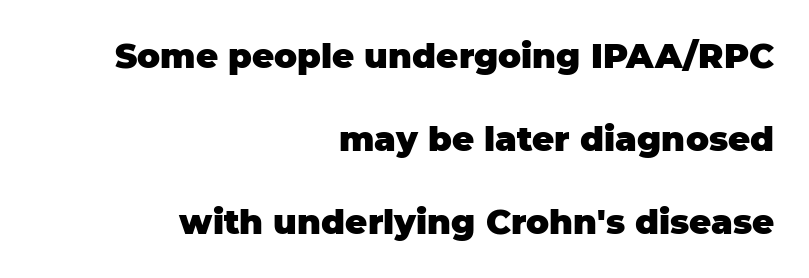
Q: Is the text bold? A: Yes.
Q: Is the text italic (slanted)? A: No, it is upright.
Q: Is the typeface a serif or a sans-serif typeface? A: Sans-serif.
Q: Is the text underlined? A: No.
Q: How is the paragraph aligned? A: Right-aligned.
Q: Is the spacing between letters normal or unusually wide? A: Normal.
Q: Is the spacing between lines tight, normal or loose? A: Loose.
Q: Width (condensed, normal, or wide)? A: Normal.
Q: Stroke contrast? A: Low.
Q: x-height? A: Large.
Q: Monospaced? A: No.
